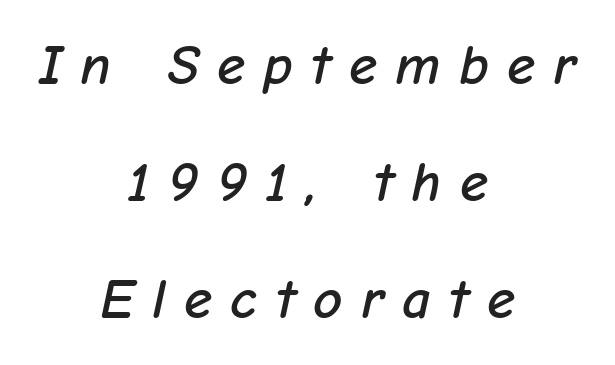
Q: Is the text italic (slanted)? A: Yes, it leans right by about 12 degrees.
Q: Is the text underlined? A: No.
Q: How is the paragraph aligned? A: Centered.
Q: Is the spacing between letters normal or unusually wide? A: Unusually wide.
Q: Is the spacing between lines tight, normal or loose? A: Loose.
Q: Width (condensed, normal, or wide)? A: Normal.
Q: Stroke contrast? A: Low.
Q: x-height? A: Medium.
Q: Monospaced? A: No.
